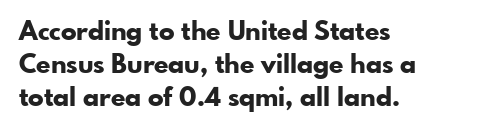
Q: Is the text bold? A: Yes.
Q: Is the text italic (slanted)? A: No, it is upright.
Q: Is the text underlined? A: No.
Q: How is the paragraph aligned? A: Left-aligned.
Q: Is the spacing between letters normal or unusually wide? A: Normal.
Q: Is the spacing between lines tight, normal or loose? A: Normal.
